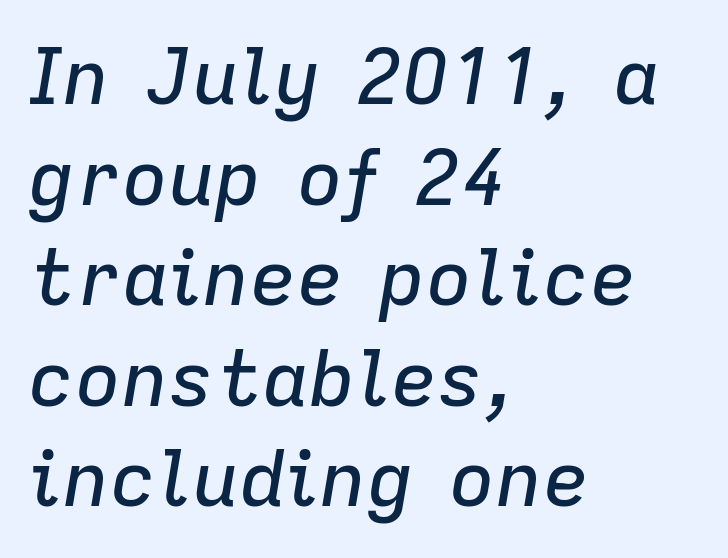
Q: Is the text italic (slanted)? A: Yes, it leans right by about 9 degrees.
Q: Is the text underlined? A: No.
Q: How is the paragraph aligned? A: Left-aligned.
Q: Is the spacing between letters normal or unusually wide? A: Normal.
Q: Is the spacing between lines tight, normal or loose? A: Normal.
Q: Width (condensed, normal, or wide)? A: Normal.
Q: Stroke contrast? A: Low.
Q: x-height? A: Medium.
Q: Monospaced? A: No.
